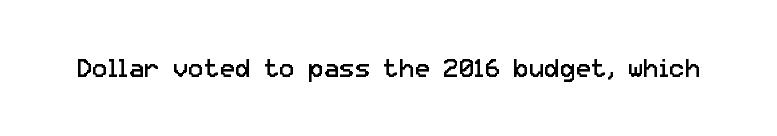
Q: Is the text bold? A: No.
Q: Is the text italic (slanted)? A: No, it is upright.
Q: Is the text underlined? A: No.
Q: Is the spacing between letters normal or unusually wide? A: Normal.
